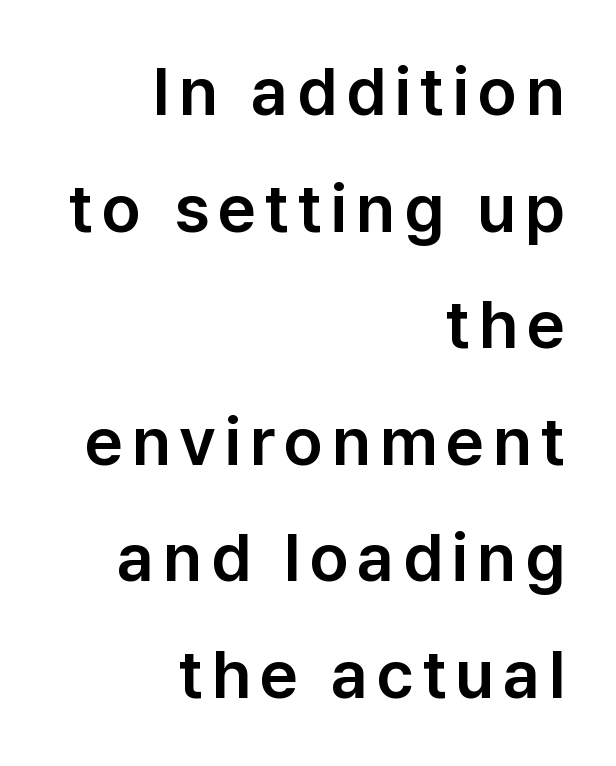
The image shows 67 px sans-serif type, upright; set right-aligned, line spacing 1.74x, not underlined; low stroke contrast and a medium x-height.
